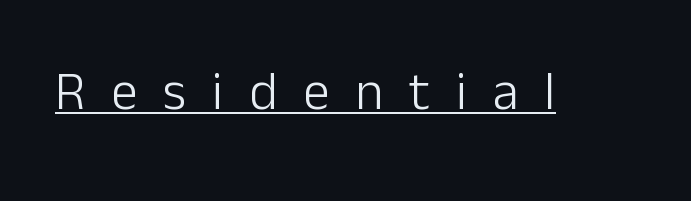
A baseline rule has been typeset under these characters. The type is letterspaced generously, with wide tracking. The font is comparable to plain body text, perhaps lighter. Posture: upright roman. Serif or sans? Sans — the stroke terminals are bare. Here the designer chose a conventional face with non-uniform glyph widths.
